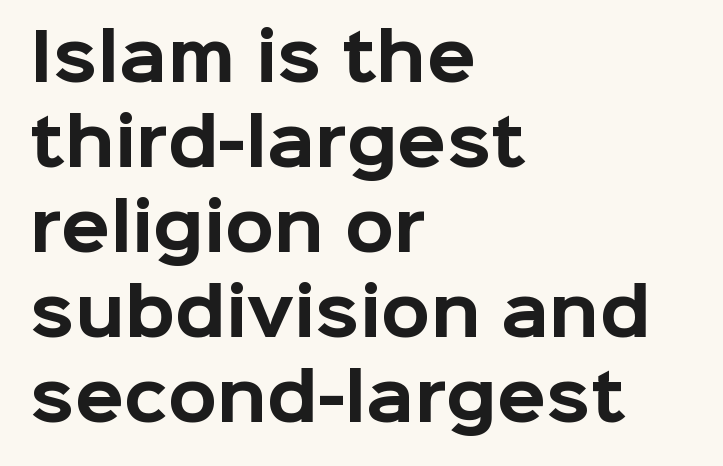
Q: Is the text bold? A: Yes.
Q: Is the text italic (slanted)? A: No, it is upright.
Q: Is the typeface a serif or a sans-serif typeface? A: Sans-serif.
Q: Is the text underlined? A: No.
Q: How is the paragraph aligned? A: Left-aligned.
Q: Is the spacing between letters normal or unusually wide? A: Normal.
Q: Is the spacing between lines tight, normal or loose? A: Normal.
Q: Width (condensed, normal, or wide)? A: Normal.
Q: Stroke contrast? A: Low.
Q: x-height? A: Medium.
Q: Monospaced? A: No.
